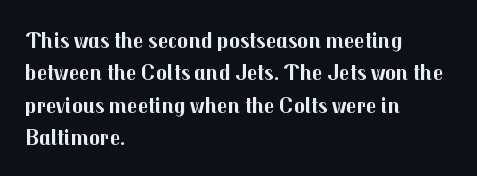
The space directly below the letters is spotless. A dark, heavy texture on the line: the type is bold. Every row of glyphs begins at an identical x-position on the left. Posture: vertical.
